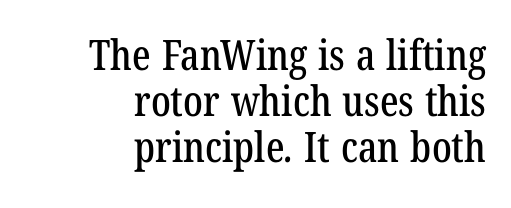
{"serif": "yes", "width": "condensed", "stroke_contrast": "low", "x_height": "medium", "monospaced": "no", "underline": "no", "align": "right", "line_spacing": "tight", "line_spacing_ratio": 1.09, "letter_spacing": "normal", "letter_spacing_em": 0.0, "glyph_px": 42}
